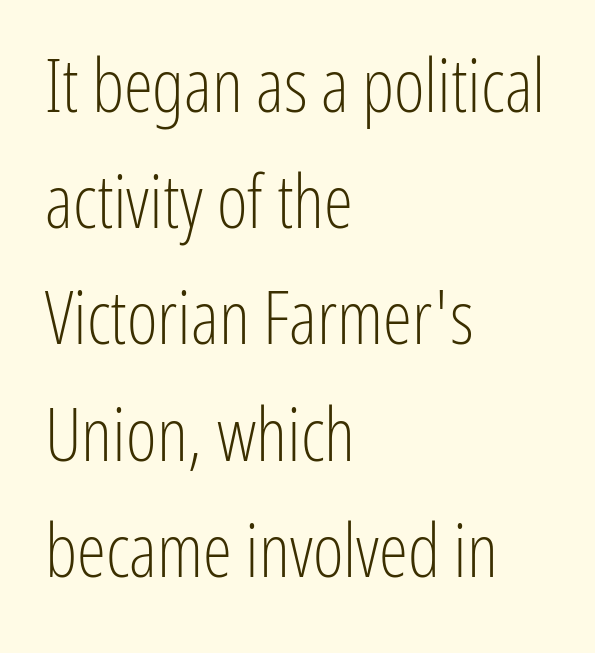
{"serif": "no", "italic": "no", "bold": "no", "weight": "light", "width": "condensed", "stroke_contrast": "low", "x_height": "medium", "monospaced": "no", "underline": "no", "align": "left", "line_spacing": "normal", "line_spacing_ratio": 1.57, "letter_spacing": "normal", "letter_spacing_em": 0.0, "glyph_px": 74}
